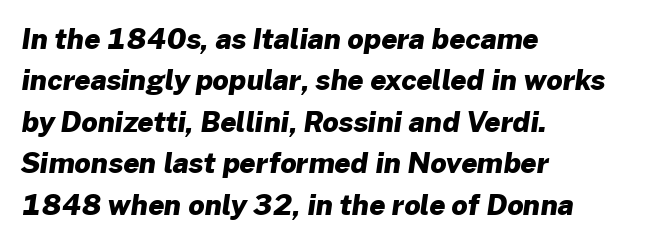
{"serif": "no", "bold": "yes", "weight": "heavy", "width": "normal", "stroke_contrast": "low", "x_height": "medium", "monospaced": "no", "underline": "no", "align": "left", "line_spacing": "normal", "line_spacing_ratio": 1.48, "letter_spacing": "normal", "letter_spacing_em": 0.0, "glyph_px": 28}
